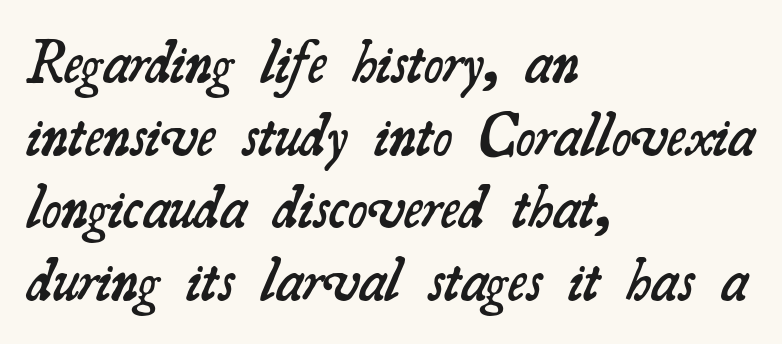
{"serif": "yes", "bold": "semi", "weight": "semibold", "width": "normal", "stroke_contrast": "medium", "x_height": "small", "monospaced": "no", "underline": "no", "align": "left", "line_spacing_ratio": 1.23, "letter_spacing": "normal", "letter_spacing_em": 0.0, "glyph_px": 59}
